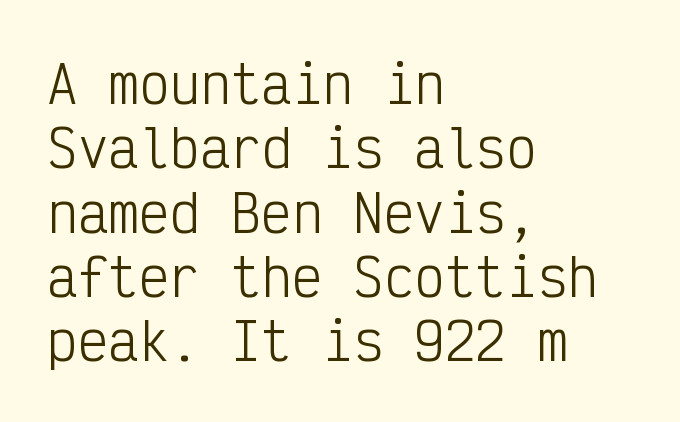
Evenly set lines give the paragraph a standard silhouette. The characters are drawn with everyday or finer stroke widths. This rendering leaves character spacing at its baseline value. Only glyphs here, with clear space below each row. Type style note: lacks serifs.
